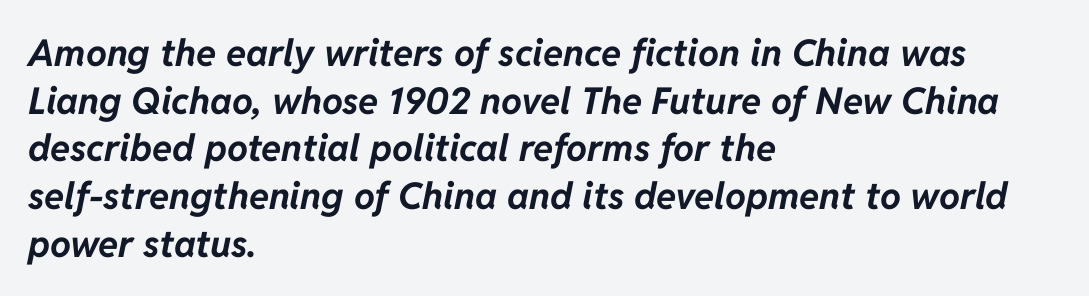
{"italic": "yes", "lean": "right", "slant_degrees": 11, "bold": "yes", "weight": "bold", "width": "normal", "stroke_contrast": "low", "x_height": "medium", "monospaced": "no", "underline": "no", "align": "left", "line_spacing": "normal", "line_spacing_ratio": 1.29, "letter_spacing": "normal", "letter_spacing_em": 0.0, "glyph_px": 37}
